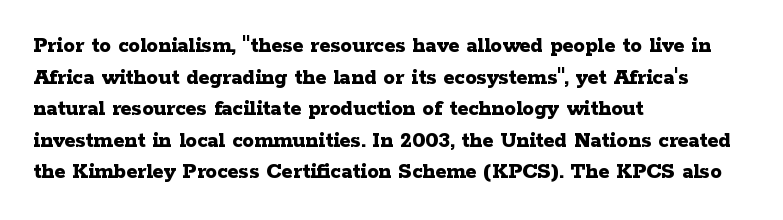
{"italic": "no", "bold": "yes", "underline": "no", "align": "left", "line_spacing": "normal", "line_spacing_ratio": 1.37, "letter_spacing": "normal", "letter_spacing_em": 0.0, "glyph_px": 23}
